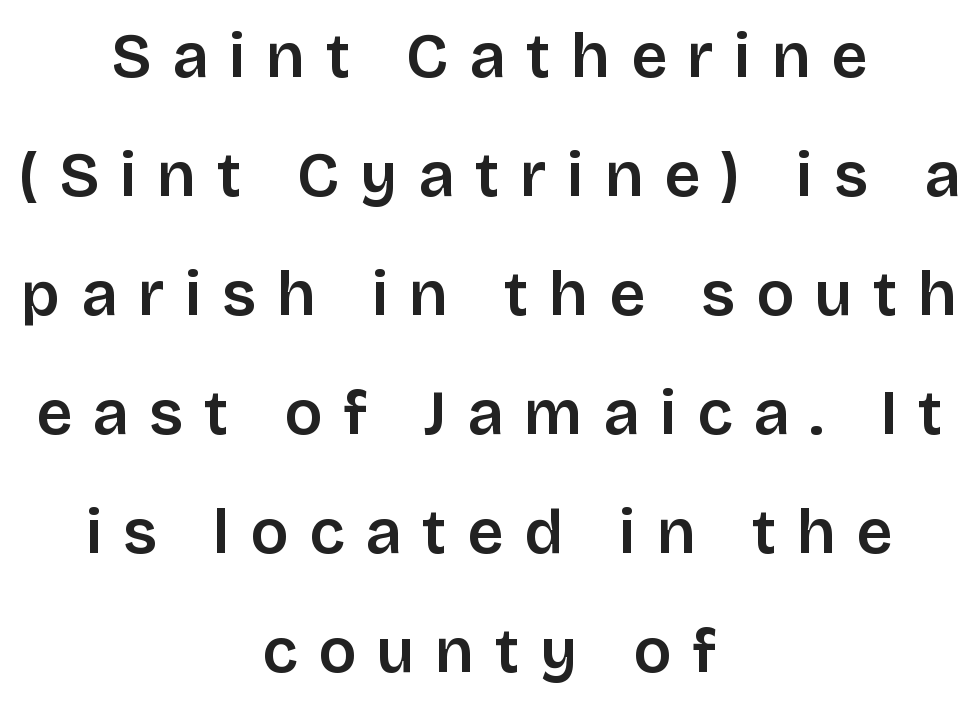
Serifs: no, the terminals of the letterforms are clean. Tall strokes in this sample are plumb rather than angled. This sample uses expanded letter spacing, leaving extra air between glyphs. The strip under each line holds only bare page.
